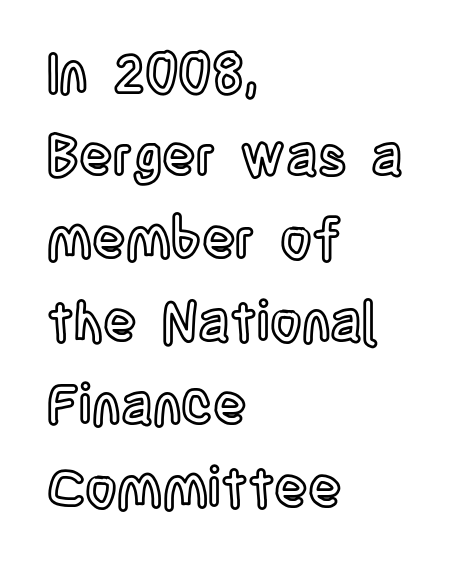
{"italic": "no", "width": "condensed", "x_height": "large", "monospaced": "no", "underline": "no", "align": "left", "line_spacing": "normal", "line_spacing_ratio": 1.51, "letter_spacing": "normal", "letter_spacing_em": 0.0, "glyph_px": 55}
